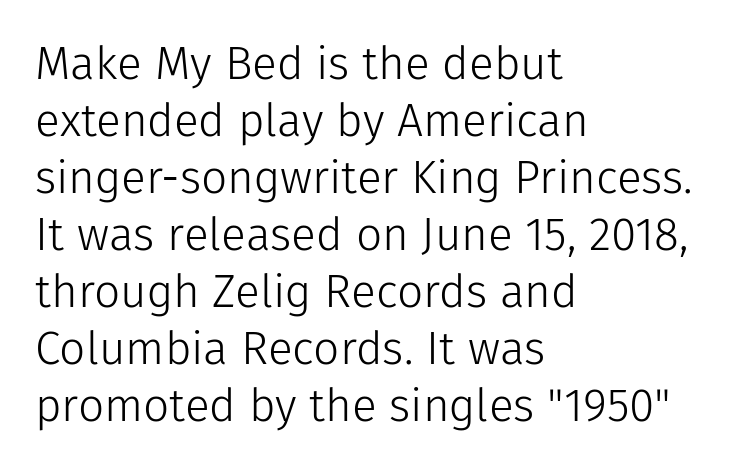
Has an underline been added? It has not. The paragraph has a hard left edge and a soft right edge. Each letter's strokes conclude bluntly, with no projecting serifs. This sample uses an upright cut, with every glyph sitting square on the baseline.
